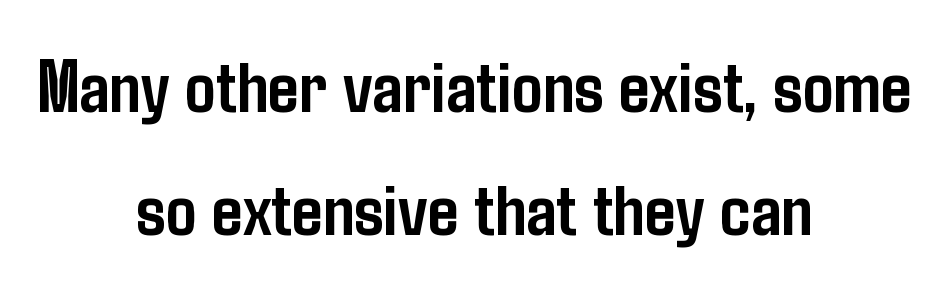
Look at the bottom of the vertical strokes: they stop flat, with no serifs. This sample has the flowing, uneven cadence of proportional lettering. Successive baselines arrive at the customary interval. If you drew a line through each stem, it would be perfectly vertical. What weight is shown? A full bold with thick strokes.
